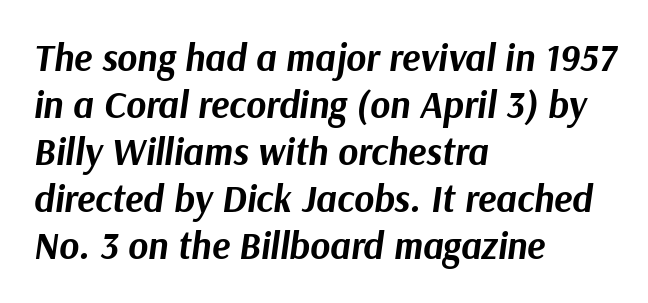
The rag falls on the right side of this text block. Tracking here is standard; glyphs follow each other at the usual distance. Notice how thick the strokes are: this is what a full bold looks like. Underline: absent. Proportional: the letters do not fall into vertical columns. You can tell it's italic because the verticals aren't actually vertical.
